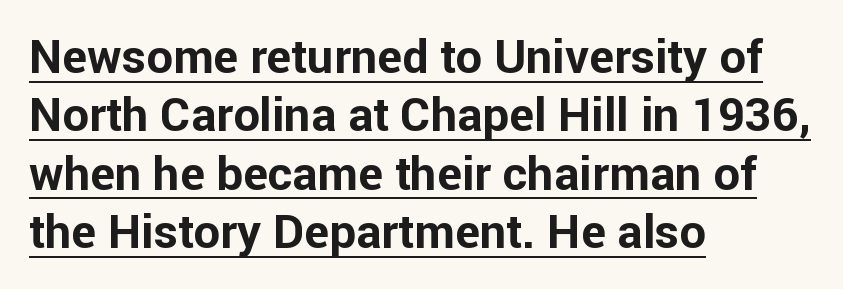
Q: Is the text bold? A: Yes.
Q: Is the text italic (slanted)? A: No, it is upright.
Q: Is the typeface a serif or a sans-serif typeface? A: Sans-serif.
Q: Is the text underlined? A: Yes.
Q: How is the paragraph aligned? A: Left-aligned.
Q: Is the spacing between letters normal or unusually wide? A: Normal.
Q: Width (condensed, normal, or wide)? A: Normal.
Q: Stroke contrast? A: Low.
Q: x-height? A: Medium.
Q: Monospaced? A: No.
